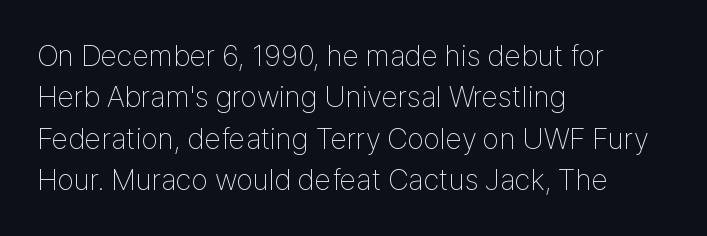
Q: Is the text bold? A: No.
Q: Is the text italic (slanted)? A: No, it is upright.
Q: Is the typeface a serif or a sans-serif typeface? A: Sans-serif.
Q: Is the text underlined? A: No.
Q: How is the paragraph aligned? A: Left-aligned.
Q: Is the spacing between letters normal or unusually wide? A: Normal.
Q: Is the spacing between lines tight, normal or loose? A: Normal.
Q: Width (condensed, normal, or wide)? A: Condensed.
Q: Stroke contrast? A: Low.
Q: x-height? A: Medium.
Q: Monospaced? A: No.
